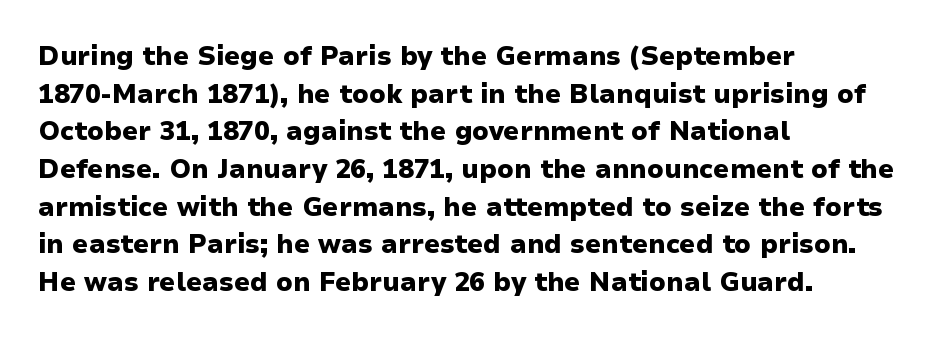
Q: Is the text bold? A: Yes.
Q: Is the text italic (slanted)? A: No, it is upright.
Q: Is the text underlined? A: No.
Q: How is the paragraph aligned? A: Left-aligned.
Q: Is the spacing between letters normal or unusually wide? A: Normal.
Q: Is the spacing between lines tight, normal or loose? A: Normal.
